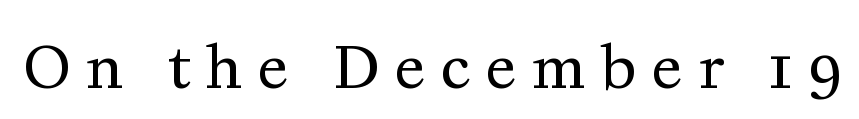
Q: Is the text bold? A: No.
Q: Is the text italic (slanted)? A: No, it is upright.
Q: Is the typeface a serif or a sans-serif typeface? A: Serif.
Q: Is the text underlined? A: No.
Q: Is the spacing between letters normal or unusually wide? A: Unusually wide.
Q: Width (condensed, normal, or wide)? A: Normal.
Q: Stroke contrast? A: Medium.
Q: x-height? A: Medium.
Q: Monospaced? A: No.
